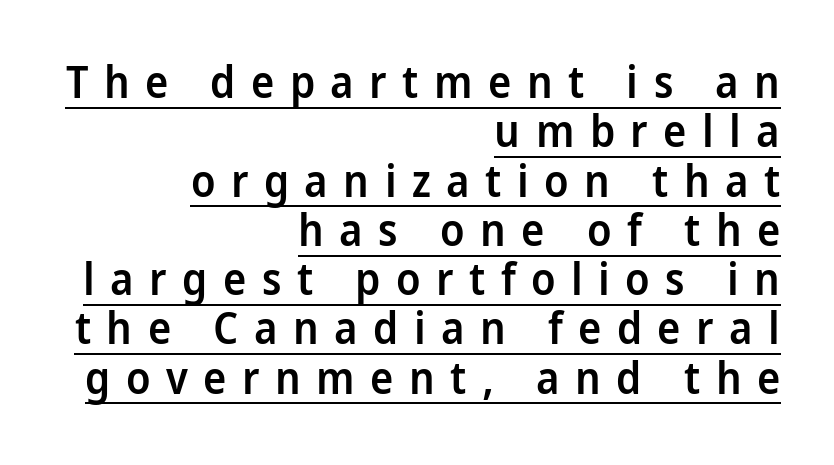
The rendering inserts visible extra space after every character. What kind of face is this? One without serifs — a sans. This is moderately heavy type, rendered in semibold. Here the designer chose a conventional face with non-uniform glyph widths. These lines were composed using upright roman letters. This block would grow much taller if given ordinary leading; it's compressed now.
